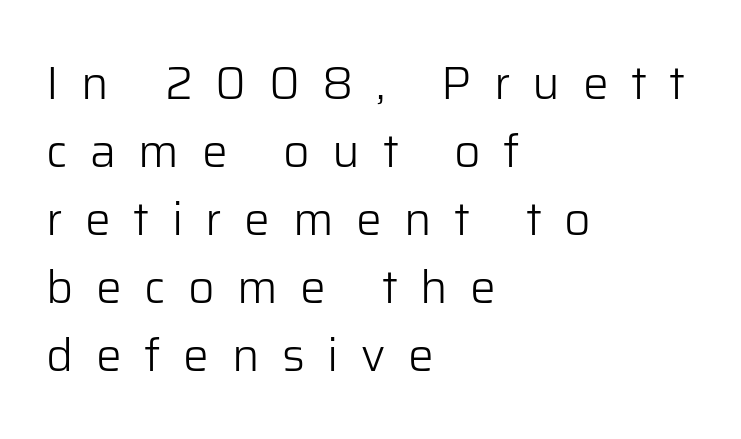
Q: Is the text bold? A: No.
Q: Is the text italic (slanted)? A: No, it is upright.
Q: Is the typeface a serif or a sans-serif typeface? A: Sans-serif.
Q: Is the text underlined? A: No.
Q: How is the paragraph aligned? A: Left-aligned.
Q: Is the spacing between letters normal or unusually wide? A: Unusually wide.
Q: Is the spacing between lines tight, normal or loose? A: Normal.
Q: Width (condensed, normal, or wide)? A: Normal.
Q: Stroke contrast? A: Low.
Q: x-height? A: Medium.
Q: Monospaced? A: No.
